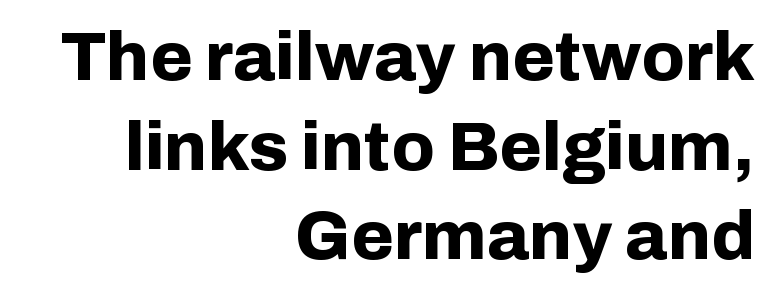
The passage shown has conventional tracking throughout. The paragraph has a hard right edge and a soft left edge. Does the leading feel generous? No, just average. On the weight axis this lands at bold, roughly 700. Just letters on the line, the space beneath them empty.
